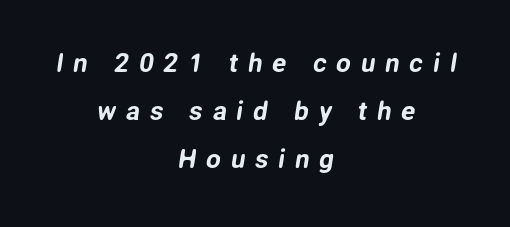
Q: Is the text underlined? A: No.
Q: How is the paragraph aligned? A: Centered.
Q: Is the spacing between letters normal or unusually wide? A: Unusually wide.
